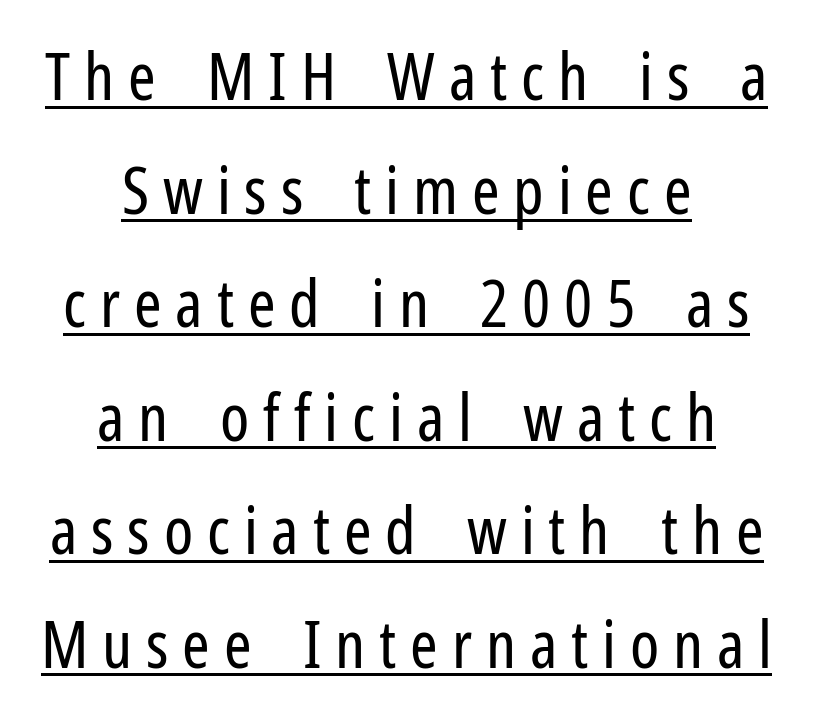
{"serif": "no", "italic": "no", "bold": "no", "weight": "regular", "width": "condensed", "stroke_contrast": "low", "x_height": "medium", "monospaced": "no", "underline": "yes", "align": "center", "line_spacing_ratio": 1.72, "letter_spacing": "wide", "letter_spacing_em": 0.21, "glyph_px": 66}
